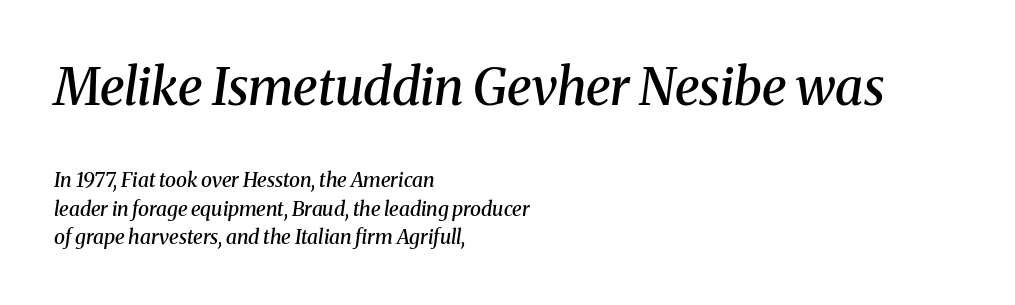
Q: Is the text bold? A: Semi-bold.
Q: Is the text italic (slanted)? A: Yes, it leans right by about 8 degrees.
Q: Is the typeface a serif or a sans-serif typeface? A: Serif.
Q: Is the text underlined? A: No.
Q: How is the paragraph aligned? A: Left-aligned.
Q: Is the spacing between letters normal or unusually wide? A: Normal.
Q: Is the spacing between lines tight, normal or loose? A: Normal.
Q: Which block of text is set in a larger size, the first (top) or the second (bottom)? A: The first (top) one.
Q: Width (condensed, normal, or wide)? A: Normal.
Q: Stroke contrast? A: Medium.
Q: x-height? A: Medium.
Q: Monospaced? A: No.
